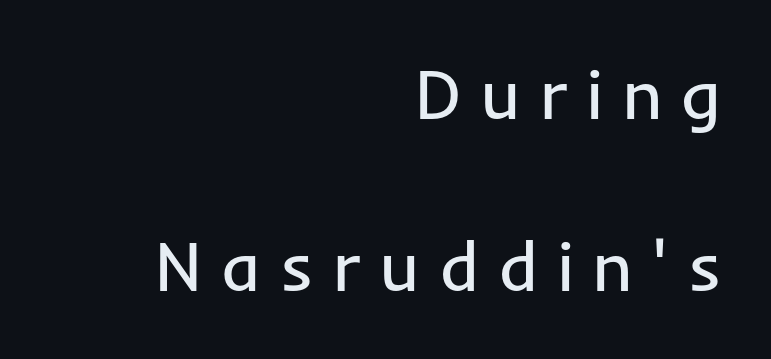
Nobody drew a line under any word here. The type sits square on the baseline with zero lean. Grotesque or geometric, the face here clearly has no serifs. Does extra space separate the letters? Yes, quite a lot of it.
